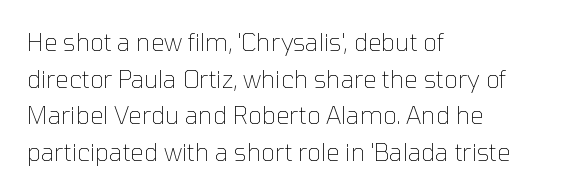
The image shows 24 px text type, upright; set left-aligned, normal line spacing (1.53x), normal letter spacing, not underlined.
